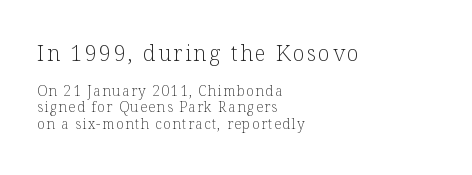
The image shows 22 px text type, upright; set left-aligned, line spacing 1.19x, not underlined; the first (top) block is 1.57x larger.
